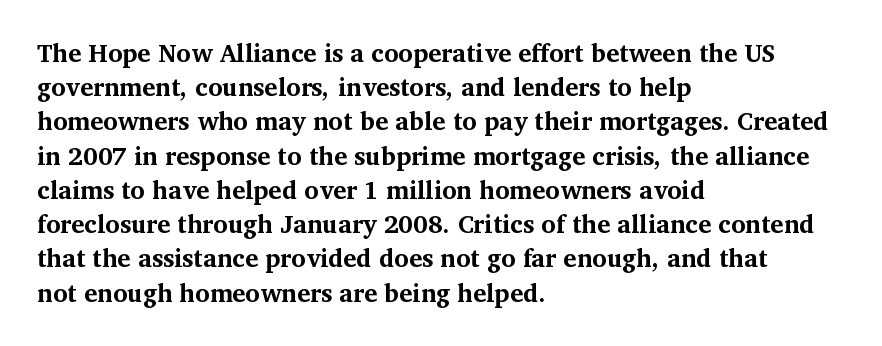
Q: Is the text bold? A: Yes.
Q: Is the text italic (slanted)? A: No, it is upright.
Q: Is the text underlined? A: No.
Q: How is the paragraph aligned? A: Left-aligned.
Q: Is the spacing between letters normal or unusually wide? A: Normal.
Q: Is the spacing between lines tight, normal or loose? A: Normal.
